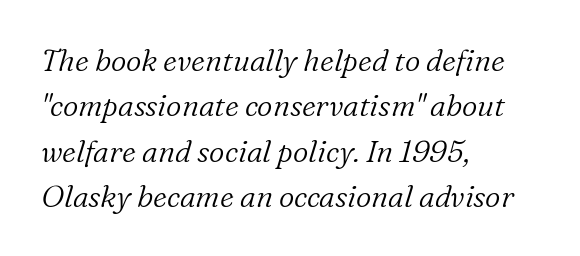
The image shows 30 px light serif type, italic (leaning right); set left-aligned, normal line spacing (1.51x), normal letter spacing, not underlined; low stroke contrast and a medium x-height.
